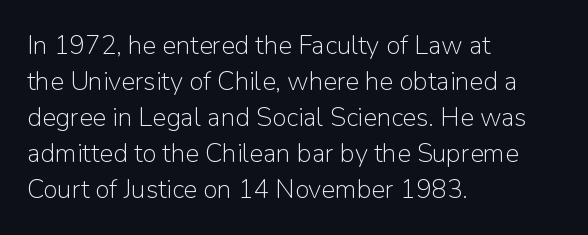
The image shows 26 px text type, upright; set left-aligned, normal line spacing (1.38x), normal letter spacing, not underlined.
